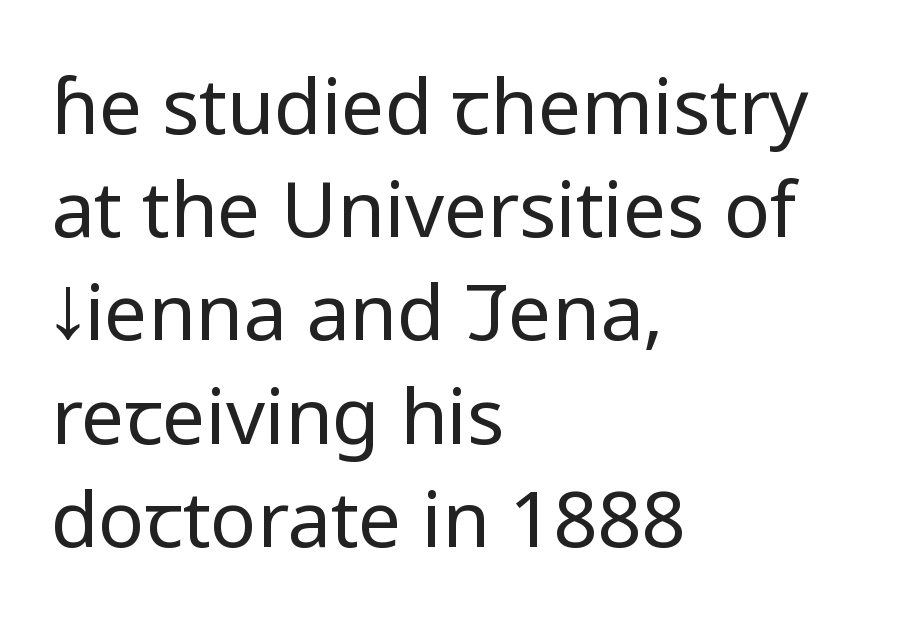
{"serif": "no", "italic": "no", "bold": "no", "weight": "regular", "width": "normal", "stroke_contrast": "low", "x_height": "medium", "monospaced": "no", "underline": "no", "align": "left", "line_spacing": "normal", "line_spacing_ratio": 1.34, "letter_spacing": "normal", "letter_spacing_em": 0.0, "glyph_px": 77}
